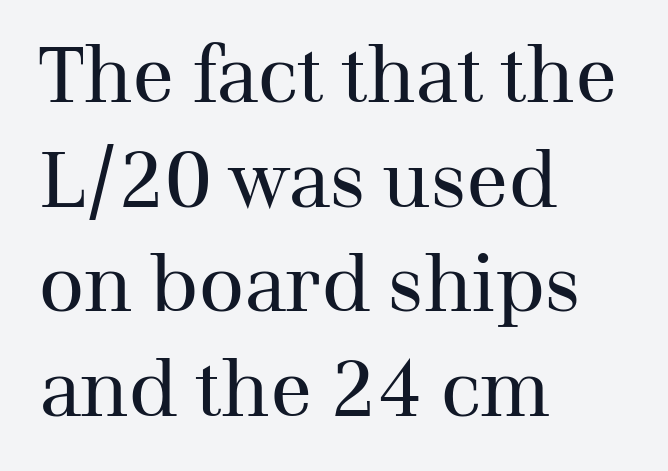
Each line starts at the same left margin while the right side varies. Vertical stems look standard width or narrower in stroke. Each word holds together tightly as a unit, with standard inter-letter gaps. Serif or sans? Serif — the stroke terminals have little feet. Beneath every word, the page is bare.
